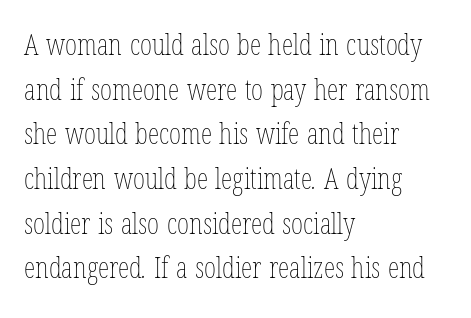
The image shows 29 px thin, condensed type; set left-aligned, normal line spacing (1.54x), normal letter spacing, not underlined; low stroke contrast and a medium x-height.
